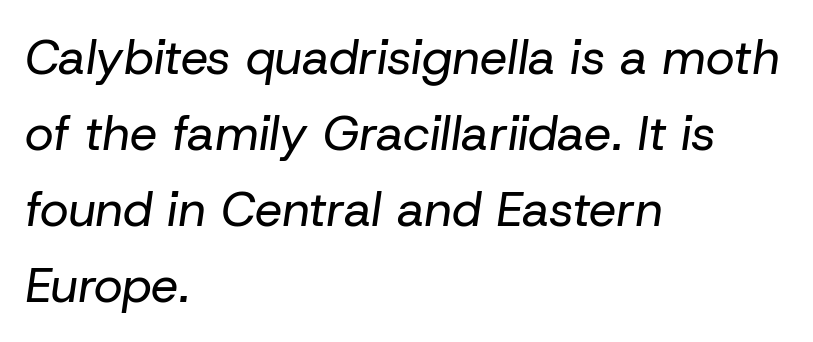
Looking at the ascenders, they clearly lean. No chunkiness to these letters — they're not bold. Each letter keeps its own natural width here, so spacing adapts to shape. Each row of text sits above clean, open space.
